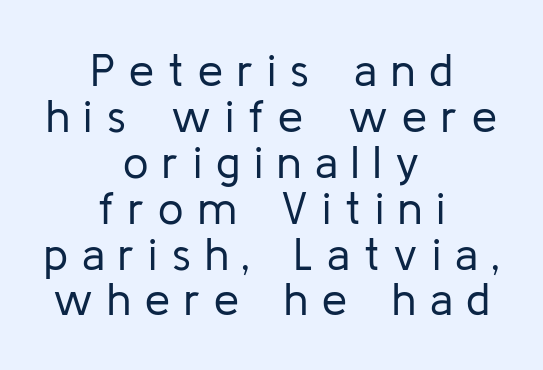
The image shows 45 px regular-weight sans-serif type, upright; set centered, tight line spacing (1.02x), unusually wide letter spacing (+0.31 em), not underlined; low stroke contrast and a medium x-height.
